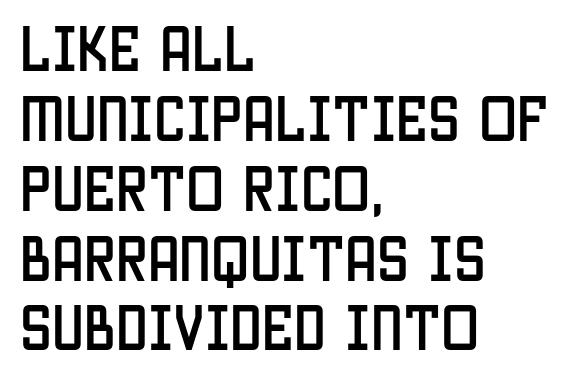
{"serif": "no", "italic": "no", "width": "condensed", "stroke_contrast": "low", "x_height": "large", "monospaced": "no", "underline": "no", "align": "left", "line_spacing": "normal", "line_spacing_ratio": 1.37, "letter_spacing": "normal", "letter_spacing_em": 0.0, "glyph_px": 51}
